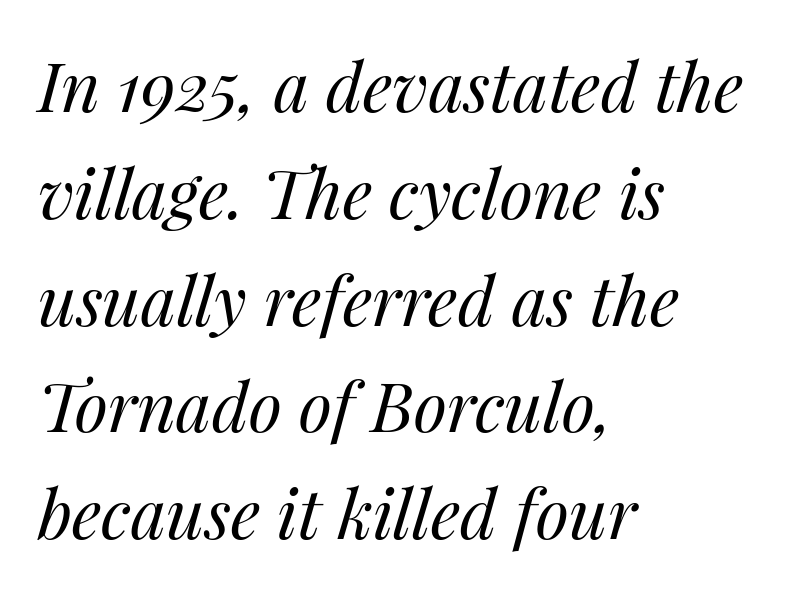
Anything drawn beneath the words? Only blank space. Alignment: flush left. There's an unmistakable incline to the writing here. Here the glyphs are tracked normally, forming tight word shapes.
